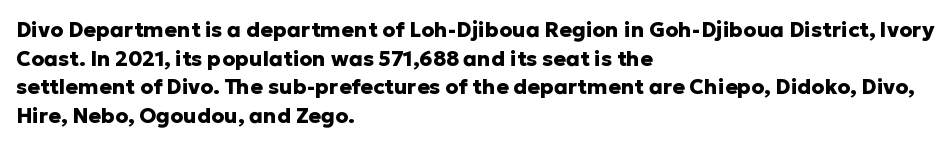
The image shows 21 px bold type, upright; set left-aligned, normal line spacing (1.36x), normal letter spacing, not underlined.
